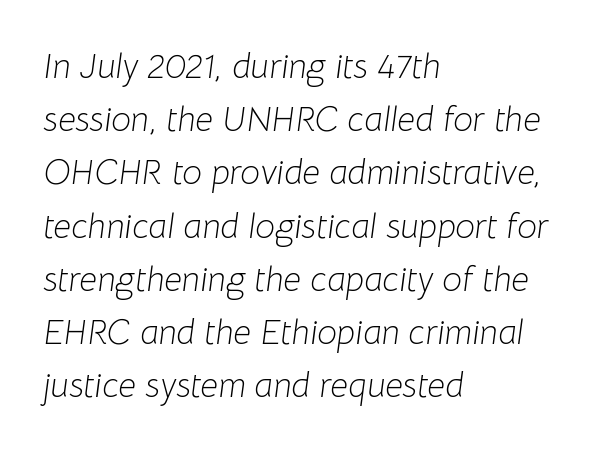
{"italic": "yes", "lean": "right", "slant_degrees": 8, "bold": "no", "weight": "light", "width": "normal", "stroke_contrast": "low", "x_height": "medium", "monospaced": "no", "underline": "no", "align": "left", "line_spacing": "normal", "line_spacing_ratio": 1.52, "letter_spacing": "normal", "letter_spacing_em": 0.0, "glyph_px": 35}
